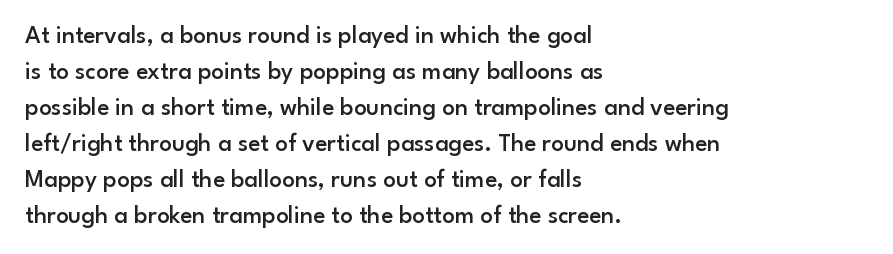
The image shows 25 px text type, upright; set left-aligned, normal line spacing (1.44x), normal letter spacing, not underlined.
